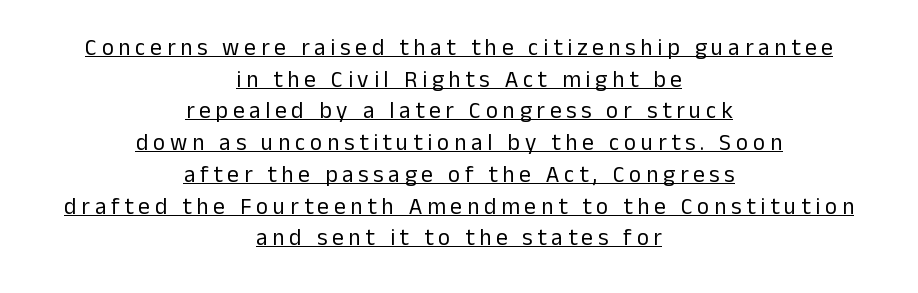
{"italic": "no", "bold": "no", "underline": "yes", "align": "center", "line_spacing": "normal", "line_spacing_ratio": 1.38, "letter_spacing": "wide", "letter_spacing_em": 0.21, "glyph_px": 23}
